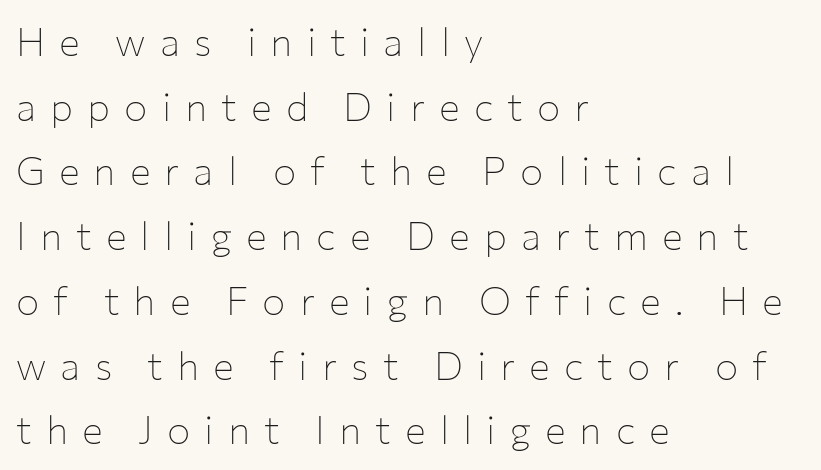
The image shows 39 px thin sans-serif type, upright; set left-aligned, normal line spacing (1.66x), unusually wide letter spacing (+0.36 em), not underlined; low stroke contrast and a medium x-height.
